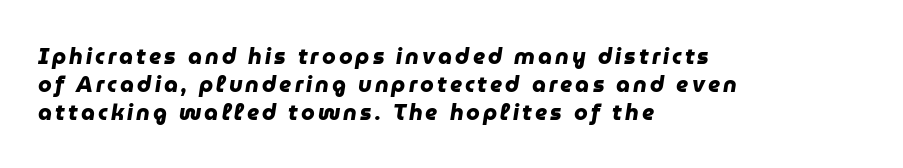
The image shows 22 px bold type; set left-aligned, normal line spacing (1.27x), not underlined.
